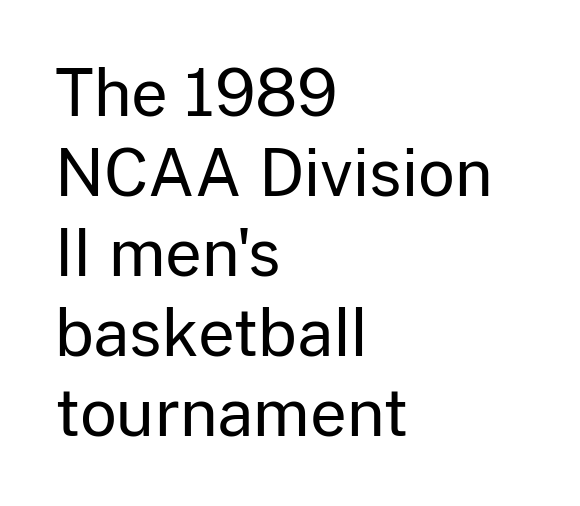
Q: Is the text bold? A: No.
Q: Is the text italic (slanted)? A: No, it is upright.
Q: Is the typeface a serif or a sans-serif typeface? A: Sans-serif.
Q: Is the text underlined? A: No.
Q: How is the paragraph aligned? A: Left-aligned.
Q: Is the spacing between letters normal or unusually wide? A: Normal.
Q: Is the spacing between lines tight, normal or loose? A: Normal.
Q: Width (condensed, normal, or wide)? A: Normal.
Q: Stroke contrast? A: Low.
Q: x-height? A: Medium.
Q: Monospaced? A: No.
